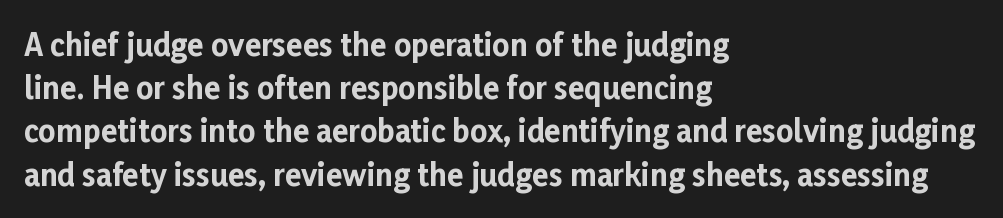
The image shows 30 px bold sans-serif type, upright; set left-aligned, normal line spacing (1.44x), normal letter spacing, not underlined; low stroke contrast and a medium x-height.
